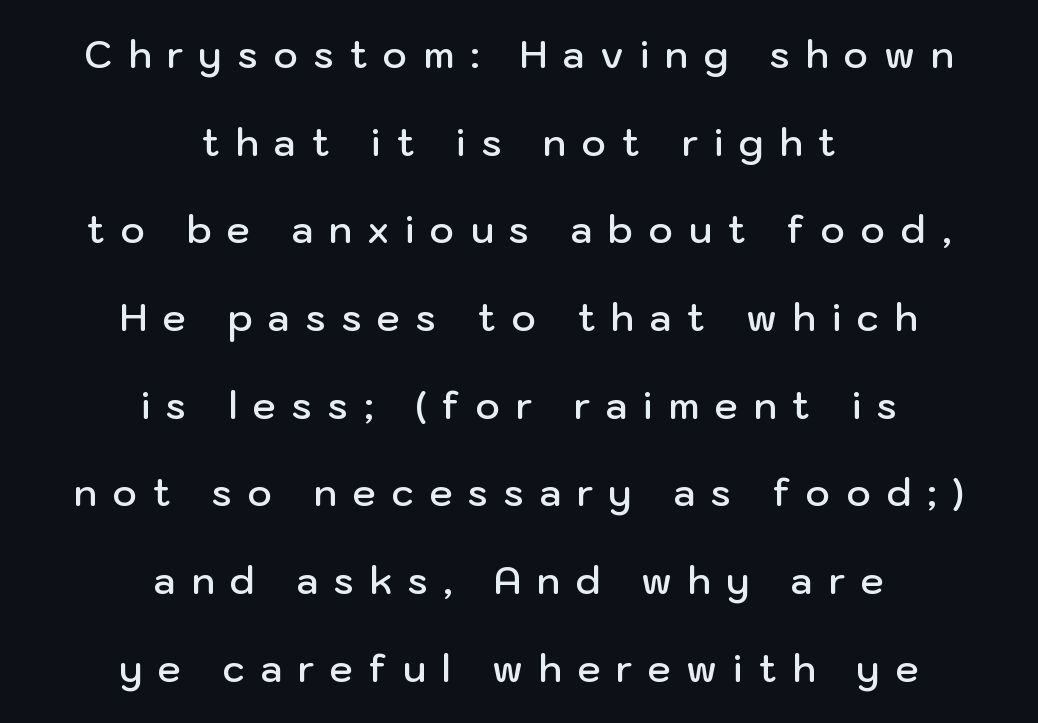
The image shows 37 px semibold sans-serif type, upright; set centered, loose line spacing (2.37x), unusually wide letter spacing (+0.43 em), not underlined; low stroke contrast and a medium x-height.
